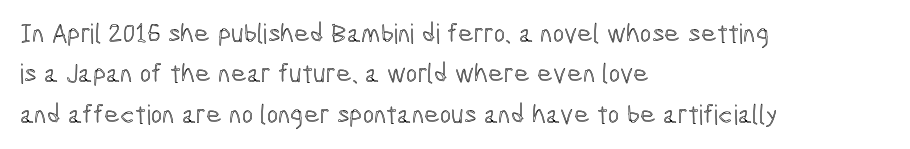
No italicization has been applied; the sample stays upright. This block has exactly the height ordinary leading produces. Students, note that the glyphs here touch the page at normal intervals. Typeset ragged right — the left edge is the straight one.
